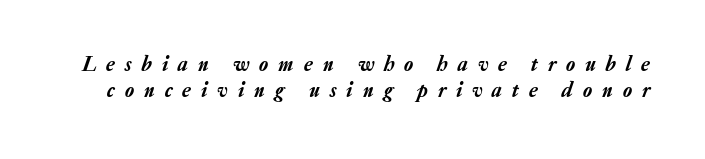
The image shows 21 px text type, italic (leaning right); set normal line spacing (1.25x), unusually wide letter spacing (+0.48 em), not underlined.
